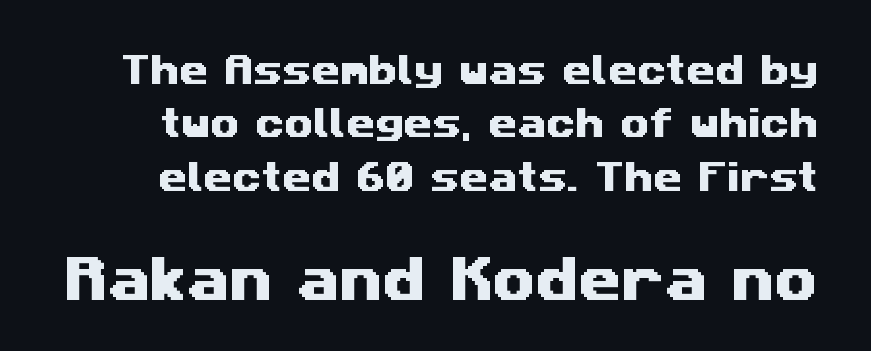
The image shows 49 px wide sans-serif type; set normal line spacing (1.62x), normal letter spacing, not underlined; the second (bottom) block is 1.48x larger; medium stroke contrast and a medium x-height.
